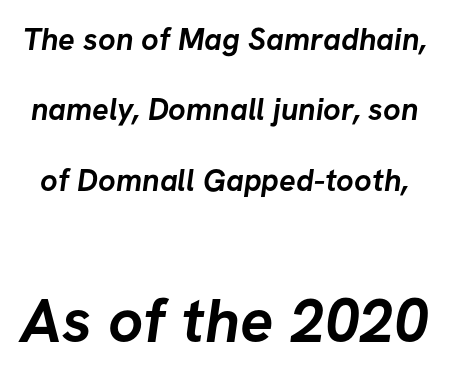
The image shows 62 px semibold sans-serif type; set loose line spacing (2.27x), normal letter spacing, not underlined; the second (bottom) block is 2.0x larger; low stroke contrast and a medium x-height.
